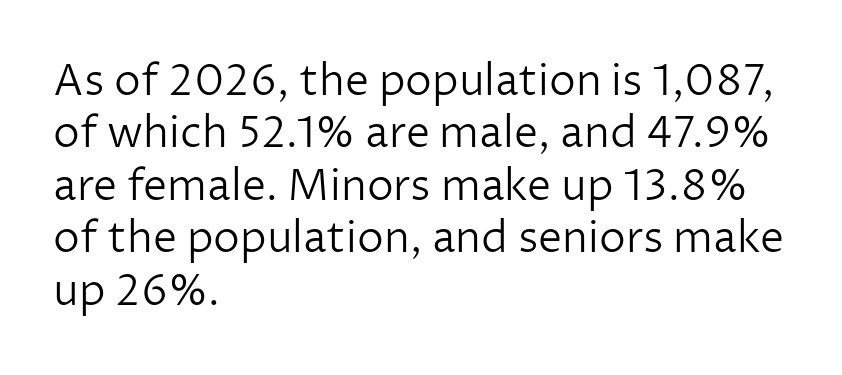
Is the type heavy? It reads as light-to-regular instead. Nothing sits at the stroke ends, so this counts as sans-serif. Default kerning and tracking; the words read as compact shapes. Every row of glyphs begins at an identical x-position on the left.
